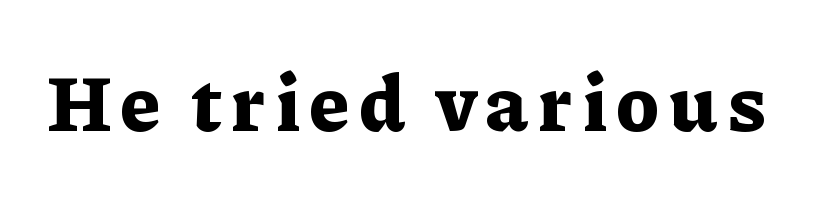
You could not count columns in this text — the font is proportionally spaced. Does the weight exceed regular? Yes, all the way to bold. The space beneath each line is pristine and unruled. Characters remain perfectly vertical along every line.
